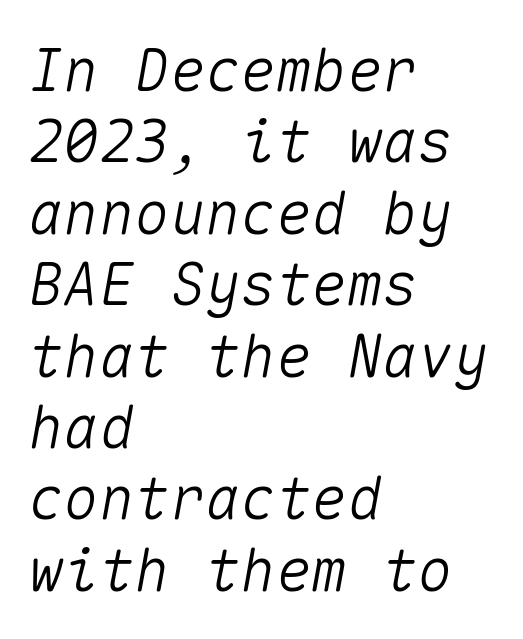
The image shows 59 px text type, italic (leaning right), monospaced; set left-aligned, line spacing 1.21x, normal letter spacing, not underlined; medium stroke contrast and a medium x-height.
